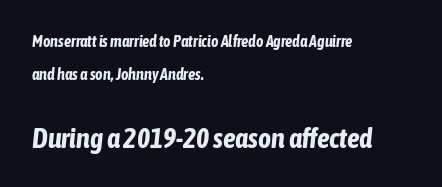
Q: Is the text bold? A: Yes.
Q: Is the text italic (slanted)? A: Yes, it leans right by about 6 degrees.
Q: Is the text underlined? A: No.
Q: How is the paragraph aligned? A: Left-aligned.
Q: Is the spacing between letters normal or unusually wide? A: Normal.
Q: Is the spacing between lines tight, normal or loose? A: Loose.
Q: Which block of text is set in a larger size, the first (top) or the second (bottom)? A: The second (bottom) one.
Q: Width (condensed, normal, or wide)? A: Condensed.
Q: Stroke contrast? A: Low.
Q: x-height? A: Medium.
Q: Monospaced? A: No.
